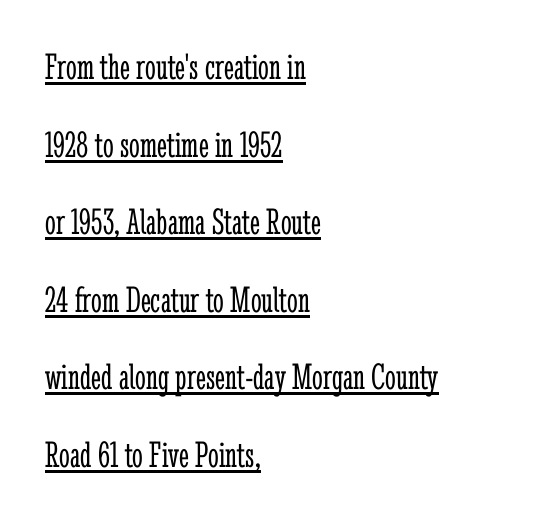
Note the varied advance widths — an 'i' is clearly narrower than an 'm'. Characters remain perfectly vertical along every line. Unlike a clean sans, this face finishes its strokes with serifs. Caption: standard tracking, unaltered. Like a heading marked for emphasis, these lines bear an underscore. You could fit nearly another row in the gap between these rows.
